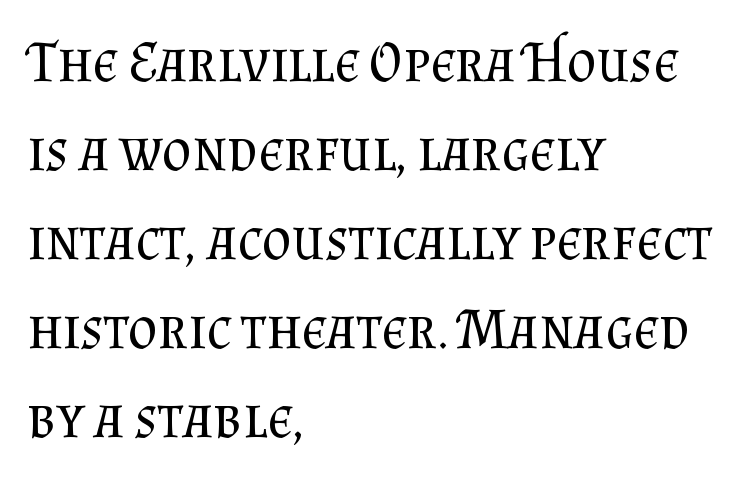
Notice how descenders clear the ascenders below comfortably — that's standard leading. Any mark beneath the type? The region is blank. The rendering anchors every line to the left-hand side. Quick note: not italic, upright. I'd call this a serif setting — the letters wear small feet. Honestly, the letter spacing is just normal — you wouldn't notice it.
